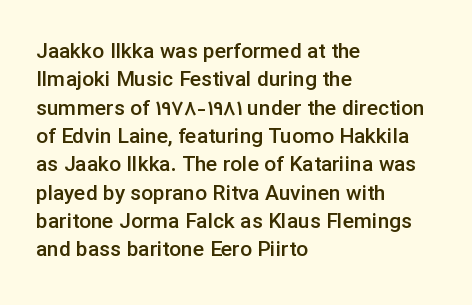
The image shows 21 px text type, upright; set left-aligned, normal line spacing (1.35x), normal letter spacing, not underlined.
